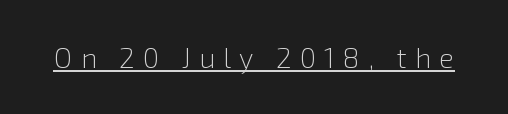
Q: Is the text bold? A: No.
Q: Is the text italic (slanted)? A: No, it is upright.
Q: Is the typeface a serif or a sans-serif typeface? A: Sans-serif.
Q: Is the text underlined? A: Yes.
Q: Is the spacing between letters normal or unusually wide? A: Unusually wide.
Q: Width (condensed, normal, or wide)? A: Normal.
Q: Stroke contrast? A: Low.
Q: x-height? A: Medium.
Q: Monospaced? A: No.
